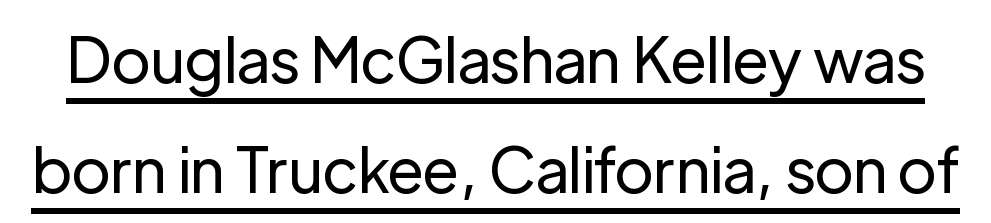
{"serif": "no", "italic": "no", "bold": "no", "weight": "regular", "width": "normal", "stroke_contrast": "low", "x_height": "medium", "monospaced": "no", "underline": "yes", "line_spacing_ratio": 1.77, "letter_spacing": "normal", "letter_spacing_em": 0.0, "glyph_px": 62}
